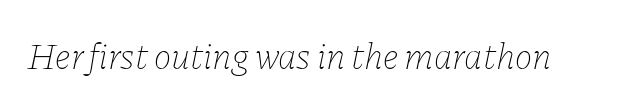
{"italic": "yes", "lean": "right", "slant_degrees": 11, "bold": "no", "weight": "thin", "width": "normal", "stroke_contrast": "low", "x_height": "medium", "monospaced": "no", "underline": "no", "letter_spacing": "normal", "letter_spacing_em": 0.0, "glyph_px": 37}
